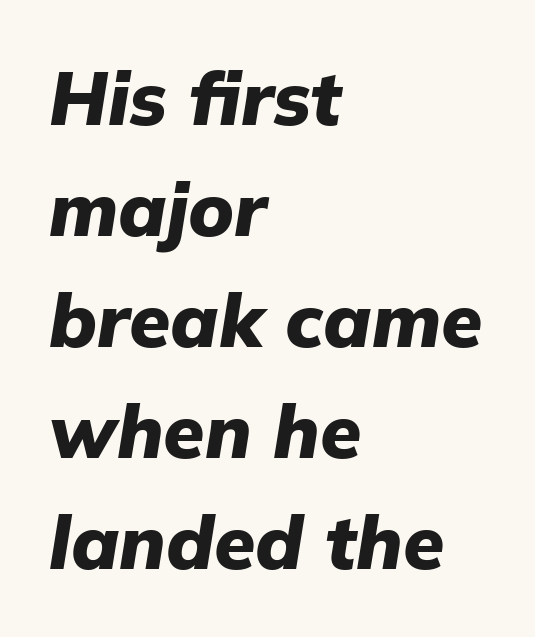
The image shows 75 px heavy type, italic (leaning right); set left-aligned, normal line spacing (1.48x), normal letter spacing, not underlined; low stroke contrast and a medium x-height.
